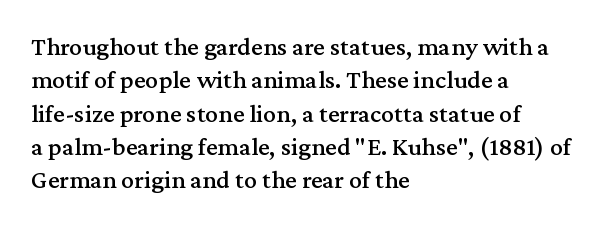
Beneath every word, the page is bare. Evenly set lines give the paragraph a standard silhouette. The compositor pushed each line to the left boundary. Spacing between characters is what you'd get straight out of the box. When letters stand straight like this, we call the style roman or upright.
